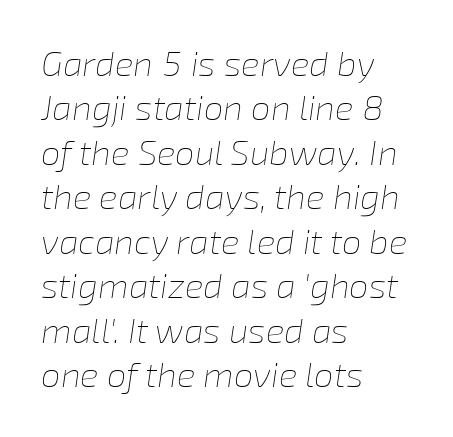
Q: Is the text bold? A: No.
Q: Is the text italic (slanted)? A: Yes, it leans right by about 8 degrees.
Q: Is the text underlined? A: No.
Q: How is the paragraph aligned? A: Left-aligned.
Q: Is the spacing between letters normal or unusually wide? A: Normal.
Q: Is the spacing between lines tight, normal or loose? A: Normal.
Q: Width (condensed, normal, or wide)? A: Normal.
Q: Stroke contrast? A: Low.
Q: x-height? A: Medium.
Q: Monospaced? A: No.
